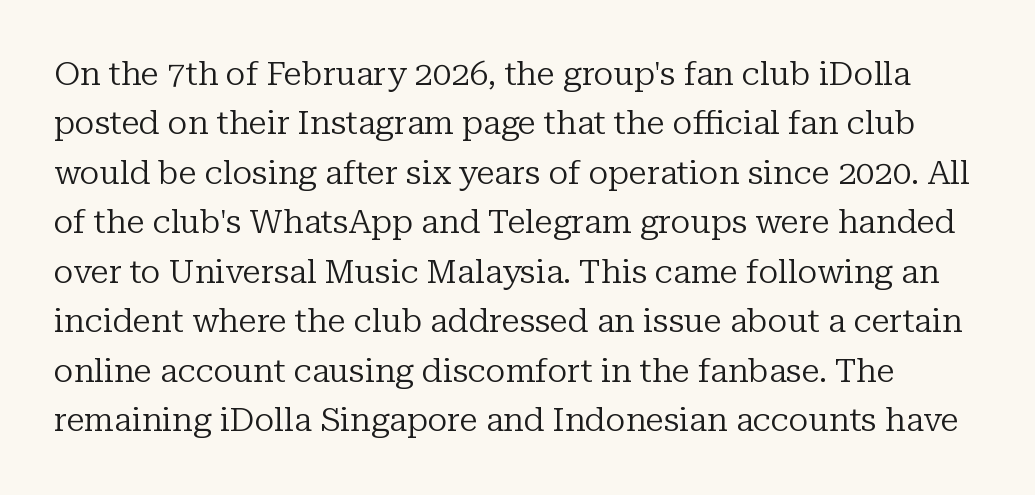
The image shows 33 px regular-weight serif type, upright; set normal line spacing (1.5x), normal letter spacing, not underlined; low stroke contrast and a medium x-height.
